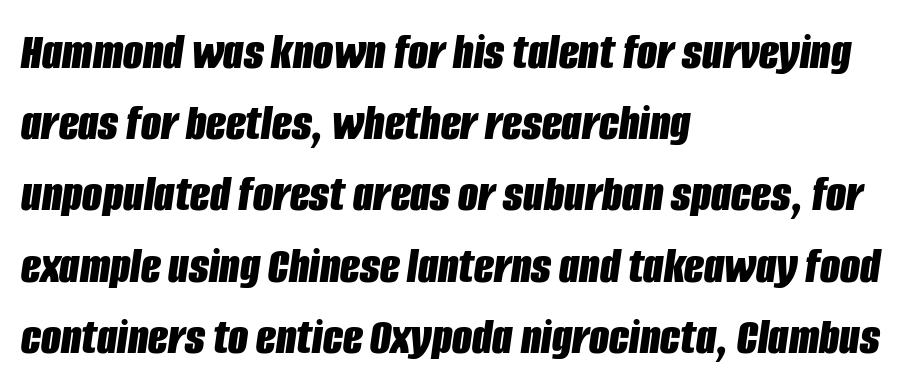
{"italic": "yes", "lean": "right", "slant_degrees": 8, "bold": "yes", "weight": "bold", "width": "condensed", "stroke_contrast": "low", "x_height": "large", "monospaced": "no", "underline": "no", "align": "left", "line_spacing": "normal", "line_spacing_ratio": 1.37, "letter_spacing": "normal", "letter_spacing_em": 0.0, "glyph_px": 52}
